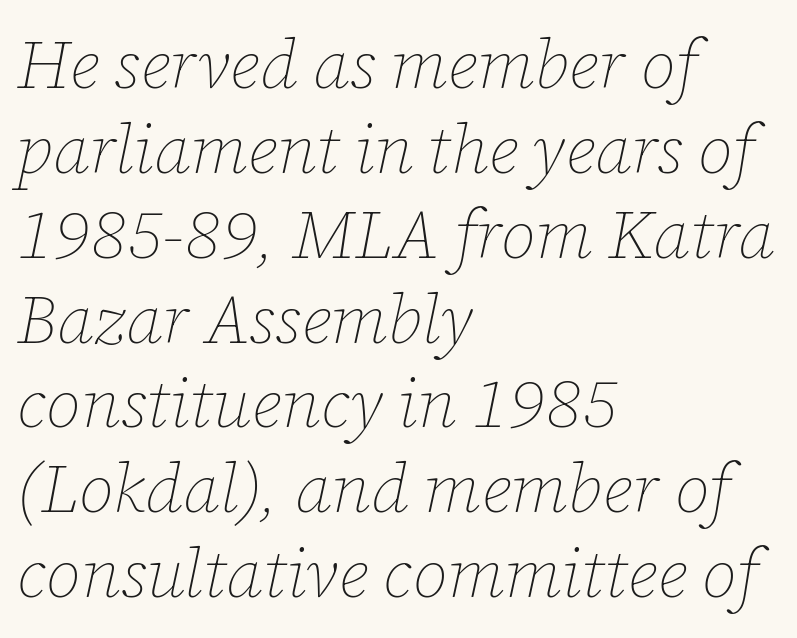
Underlining? Definitely not there. Every character sits at an angle, as italics do. Heft: none added — not bold. The horizontal fit of the characters is conventional and even. The face used here is proportionally spaced, like ordinary book or web type.
